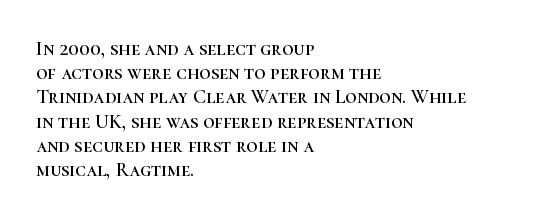
The image shows 20 px text type, upright; set left-aligned, line spacing 1.21x, normal letter spacing, not underlined.
